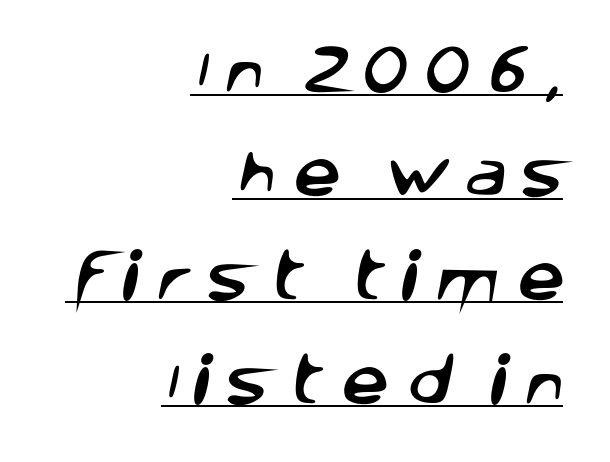
The image shows 53 px sans-serif type; set right-aligned, loose line spacing (1.96x), unusually wide letter spacing (+0.3 em), underlined; low stroke contrast and a large x-height.
